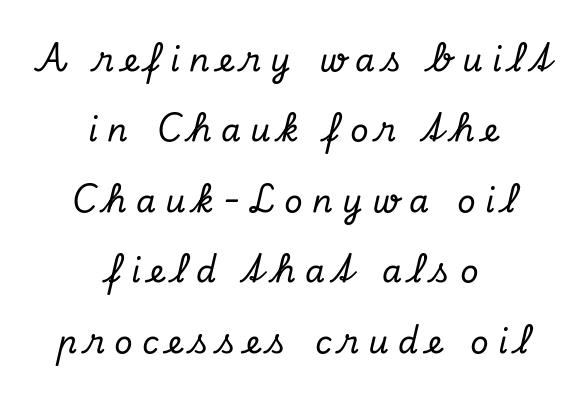
{"serif": "yes", "italic": "yes", "lean": "right", "slant_degrees": 13, "width": "normal", "stroke_contrast": "low", "x_height": "small", "monospaced": "no", "underline": "no", "align": "center", "line_spacing": "loose", "line_spacing_ratio": 2.2, "letter_spacing": "wide", "letter_spacing_em": 0.29, "glyph_px": 32}
